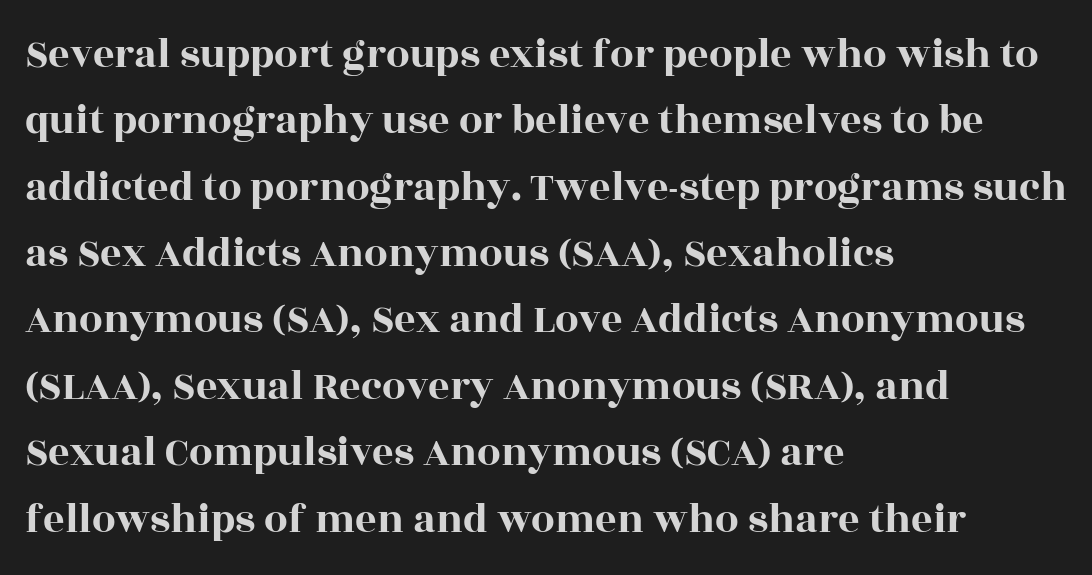
The image shows 42 px wide serif type, upright; set left-aligned, normal line spacing (1.58x), normal letter spacing, not underlined; a large x-height.
